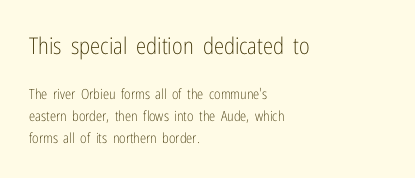
The image shows 23 px text type, upright; set left-aligned, normal line spacing (1.59x), normal letter spacing, not underlined; the first (top) block is 1.64x larger.
